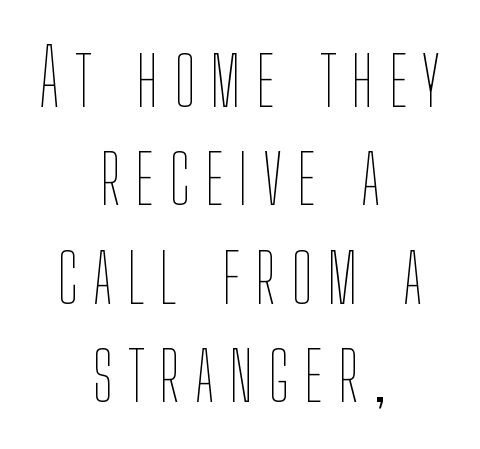
Q: Is the text bold? A: No.
Q: Is the text italic (slanted)? A: No, it is upright.
Q: Is the text underlined? A: No.
Q: How is the paragraph aligned? A: Centered.
Q: Is the spacing between lines tight, normal or loose? A: Normal.
Q: Width (condensed, normal, or wide)? A: Condensed.
Q: Stroke contrast? A: Low.
Q: x-height? A: Medium.
Q: Monospaced? A: No.
